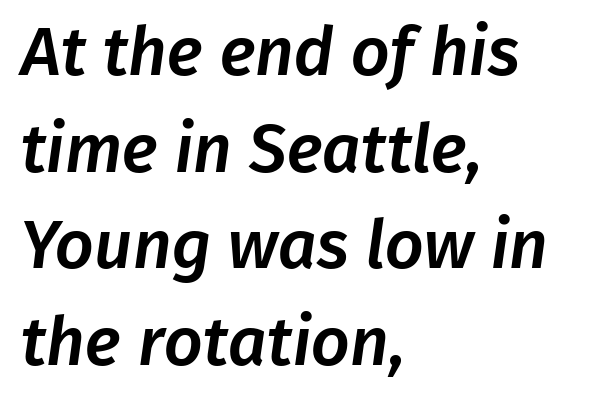
Letterform terminals end flat and unadorned throughout the passage. The paragraph shown leans on its left margin. Words float on clear page, feet unadorned. Successive baselines arrive at the customary interval.
